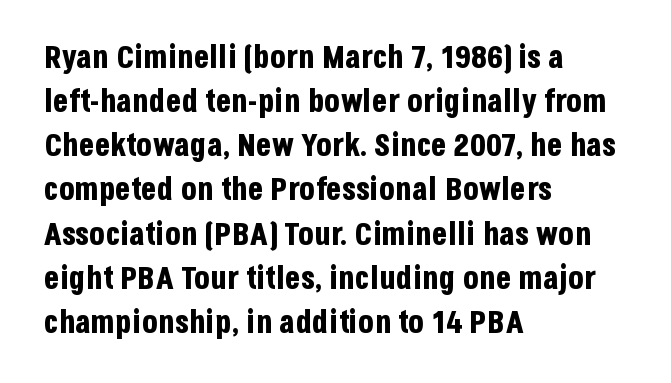
Q: Is the text bold? A: Yes.
Q: Is the text italic (slanted)? A: No, it is upright.
Q: Is the typeface a serif or a sans-serif typeface? A: Sans-serif.
Q: Is the text underlined? A: No.
Q: How is the paragraph aligned? A: Left-aligned.
Q: Is the spacing between letters normal or unusually wide? A: Normal.
Q: Is the spacing between lines tight, normal or loose? A: Normal.
Q: Width (condensed, normal, or wide)? A: Condensed.
Q: Stroke contrast? A: Low.
Q: x-height? A: Large.
Q: Monospaced? A: No.
